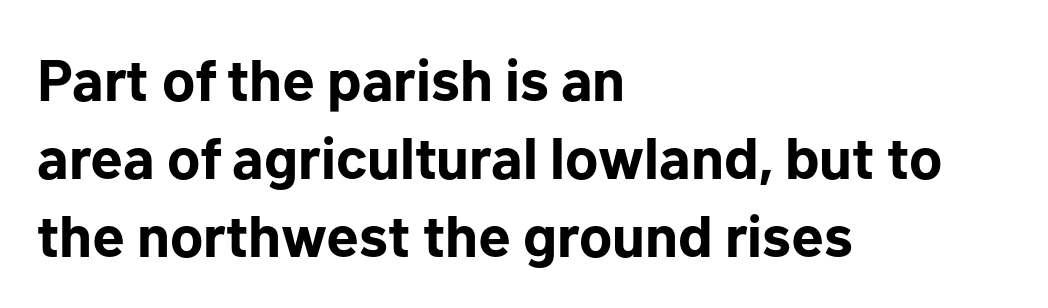
{"serif": "no", "italic": "no", "bold": "yes", "weight": "bold", "width": "normal", "stroke_contrast": "low", "x_height": "medium", "monospaced": "no", "underline": "no", "align": "left", "line_spacing": "normal", "line_spacing_ratio": 1.32, "letter_spacing": "normal", "letter_spacing_em": 0.0, "glyph_px": 59}
